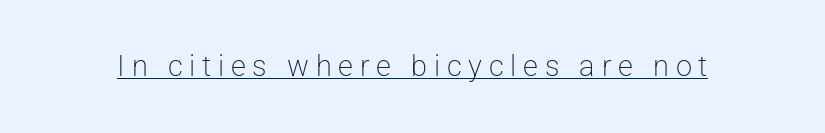
{"serif": "no", "italic": "no", "bold": "no", "weight": "light", "width": "normal", "stroke_contrast": "low", "x_height": "medium", "monospaced": "no", "underline": "yes", "letter_spacing": "wide", "letter_spacing_em": 0.23, "glyph_px": 29}
